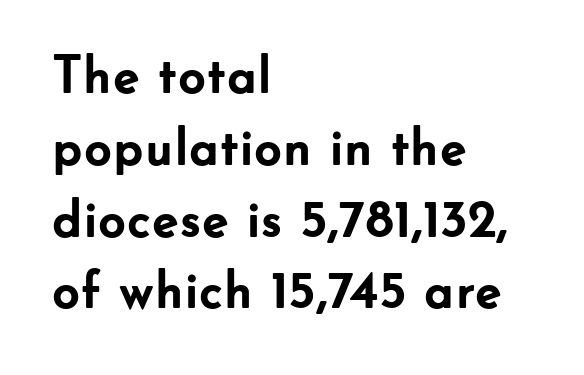
The image shows 54 px semibold sans-serif type, upright; set left-aligned, normal line spacing (1.33x), normal letter spacing, not underlined; low stroke contrast and a small x-height.
